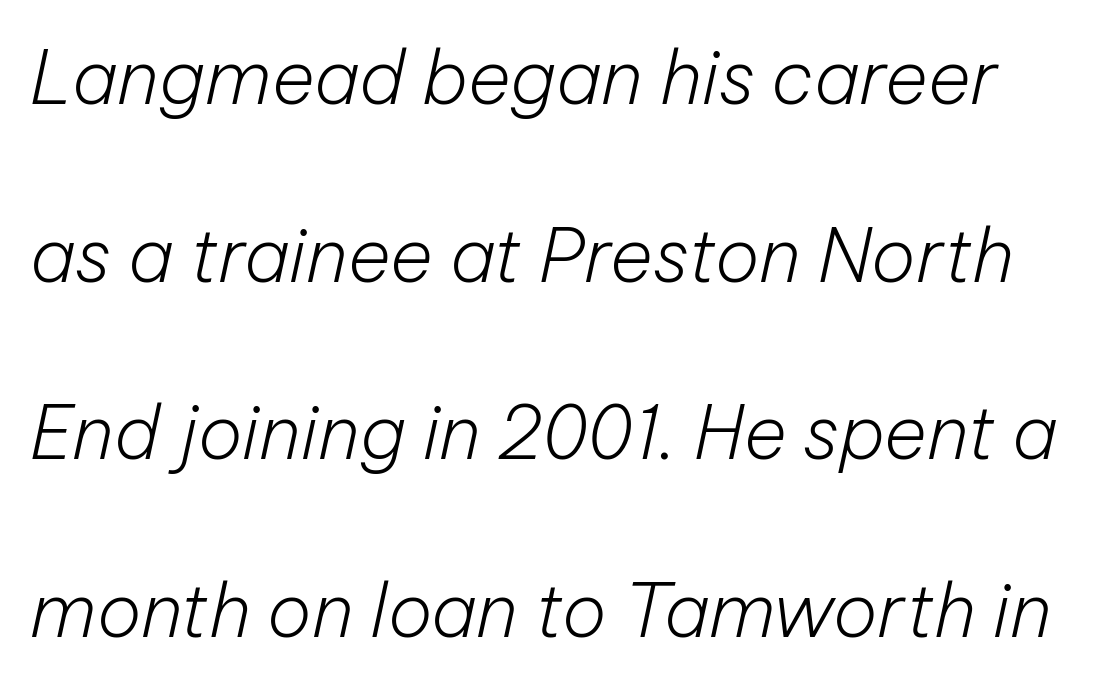
The image shows 74 px light type, italic (leaning right); set loose line spacing (2.4x), normal letter spacing, not underlined; low stroke contrast and a medium x-height.
